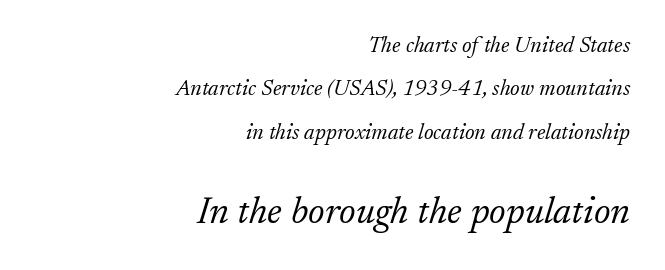
The image shows 38 px light serif type, italic (leaning right); set right-aligned, loose line spacing (1.97x), normal letter spacing, not underlined; the second (bottom) block is 1.73x larger; low stroke contrast and a small x-height.
